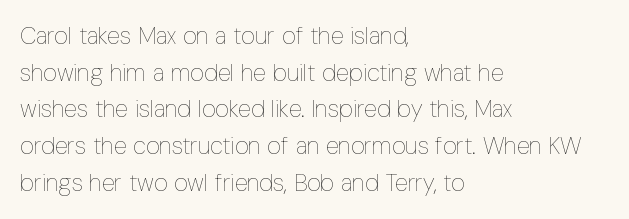
Standard letterfit; no display-style spreading of the glyphs. No chunkiness to these letters — they're not bold. This is roman type, the default non-slanted kind. Does the copy run flush right? No — it runs flush left.
